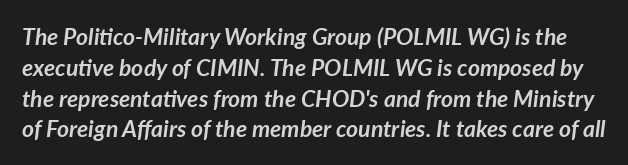
Q: Is the text bold? A: Yes.
Q: Is the text italic (slanted)? A: Yes, it leans right by about 7 degrees.
Q: Is the text underlined? A: No.
Q: Is the spacing between letters normal or unusually wide? A: Normal.
Q: Is the spacing between lines tight, normal or loose? A: Normal.
